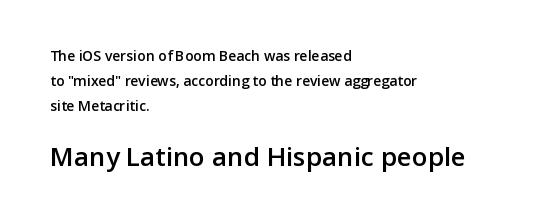
Q: Is the text bold? A: Semi-bold.
Q: Is the text italic (slanted)? A: No, it is upright.
Q: Is the text underlined? A: No.
Q: How is the paragraph aligned? A: Left-aligned.
Q: Is the spacing between letters normal or unusually wide? A: Normal.
Q: Which block of text is set in a larger size, the first (top) or the second (bottom)? A: The second (bottom) one.
